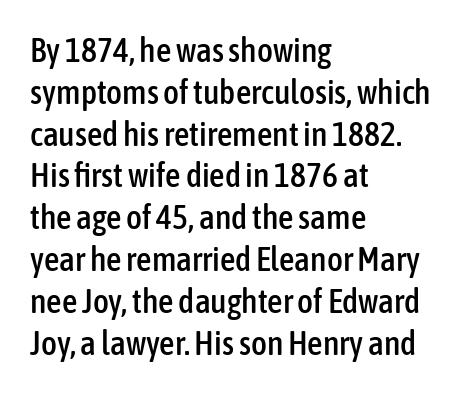
{"serif": "no", "italic": "no", "width": "condensed", "stroke_contrast": "low", "x_height": "medium", "monospaced": "no", "underline": "no", "align": "left", "line_spacing_ratio": 1.23, "letter_spacing": "normal", "letter_spacing_em": 0.0, "glyph_px": 34}
